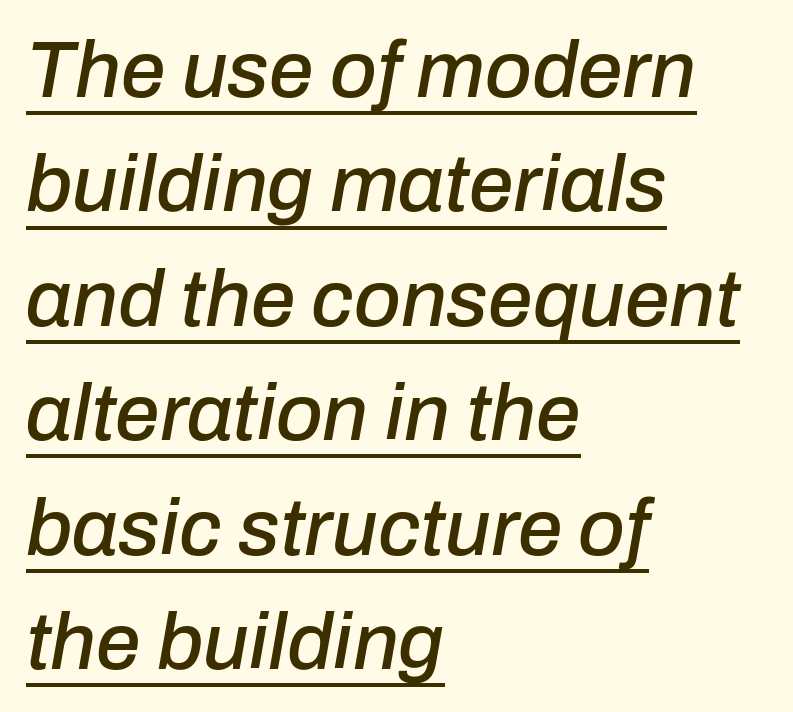
This sample has the flowing, uneven cadence of proportional lettering. The text block is weighted toward the left margin, trailing off unevenly rightward. Slanted lettering throughout. Notice how descenders clear the ascenders below comfortably — that's standard leading. A continuous stroke trails under the words, as in a hyperlink. The letterforms sit shoulder to shoulder at normal distance.
